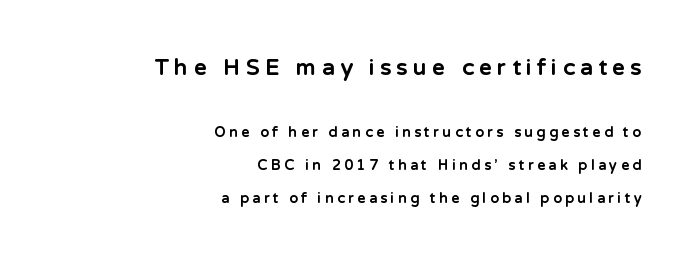
The space directly below the letters is spotless. If you drew a ruler down the right edge, every line would touch it. The font's upright variant was chosen for this text. If you squint, the top block still reads clearly — it's the larger of the two. Leading: increased. Does extra space separate the letters? Yes, quite a lot of it.
